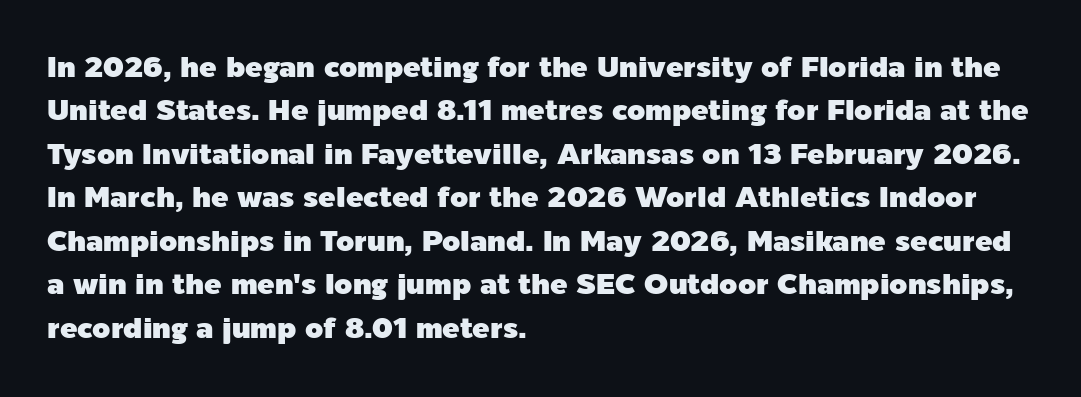
{"serif": "no", "italic": "no", "width": "normal", "x_height": "medium", "monospaced": "no", "underline": "no", "align": "left", "line_spacing": "normal", "line_spacing_ratio": 1.5, "letter_spacing": "normal", "letter_spacing_em": 0.0, "glyph_px": 29}
